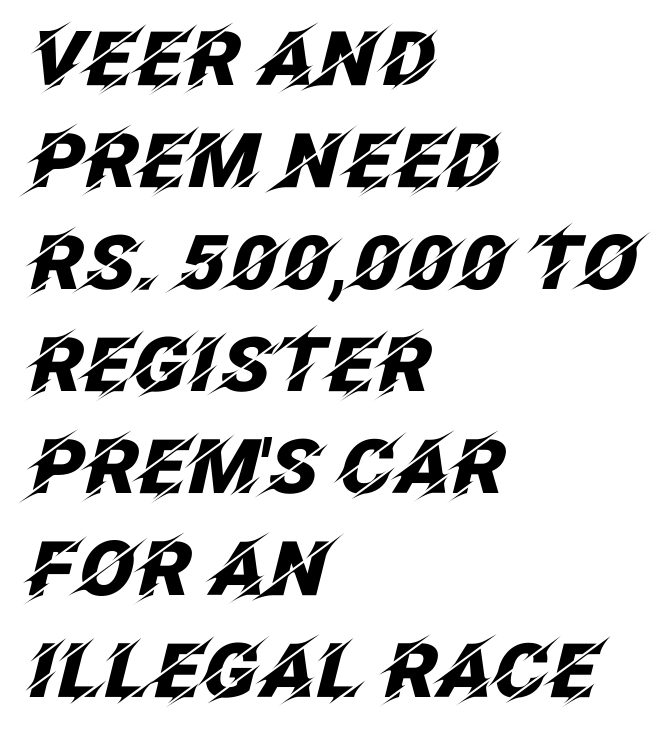
The image shows 75 px heavy type, italic (leaning right); set left-aligned, normal line spacing (1.36x), normal letter spacing, not underlined; low stroke contrast and a large x-height.
